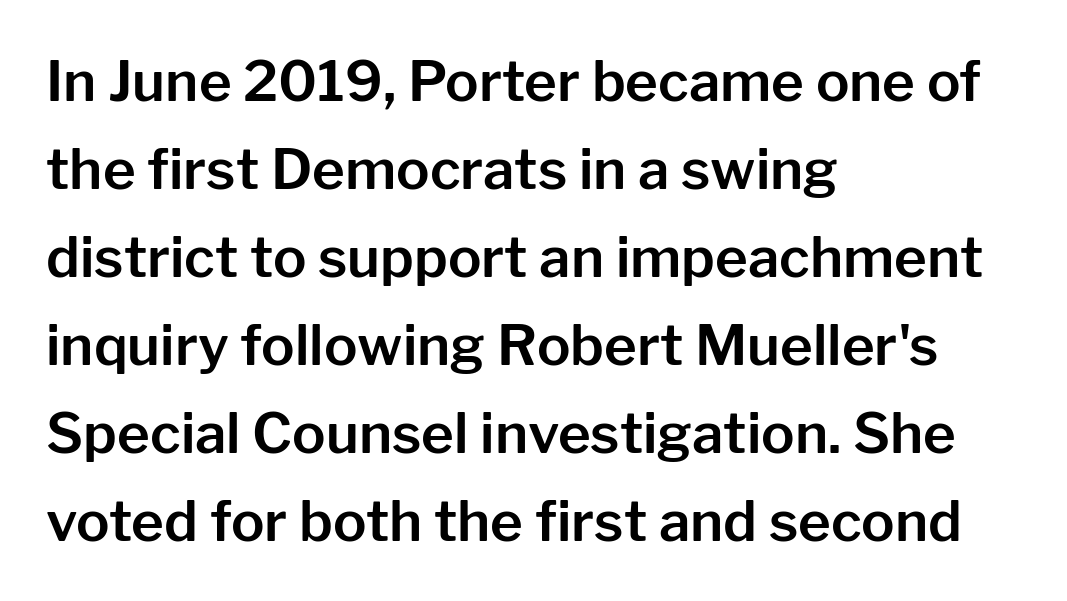
{"serif": "no", "italic": "no", "width": "normal", "stroke_contrast": "low", "x_height": "medium", "monospaced": "no", "underline": "no", "align": "left", "line_spacing": "normal", "line_spacing_ratio": 1.57, "letter_spacing": "normal", "letter_spacing_em": 0.0, "glyph_px": 56}
